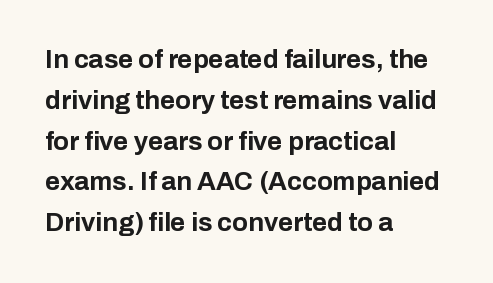
{"italic": "no", "bold": "yes", "underline": "no", "align": "left", "line_spacing": "normal", "line_spacing_ratio": 1.57, "letter_spacing": "normal", "letter_spacing_em": 0.0, "glyph_px": 26}
